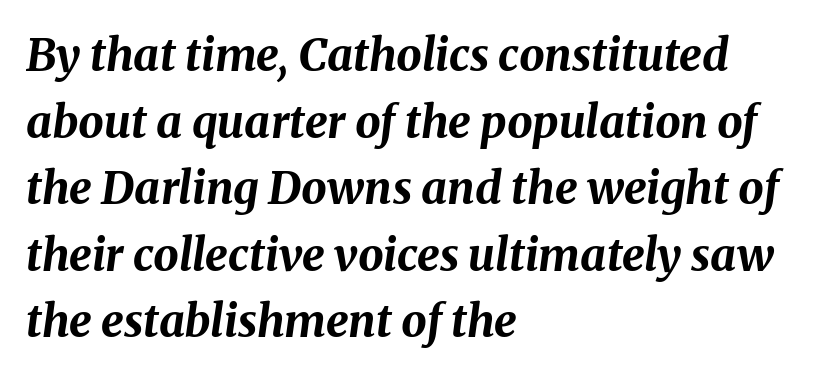
The image shows 45 px bold type, italic (leaning right); set left-aligned, normal line spacing (1.48x), normal letter spacing, not underlined; medium stroke contrast and a medium x-height.
